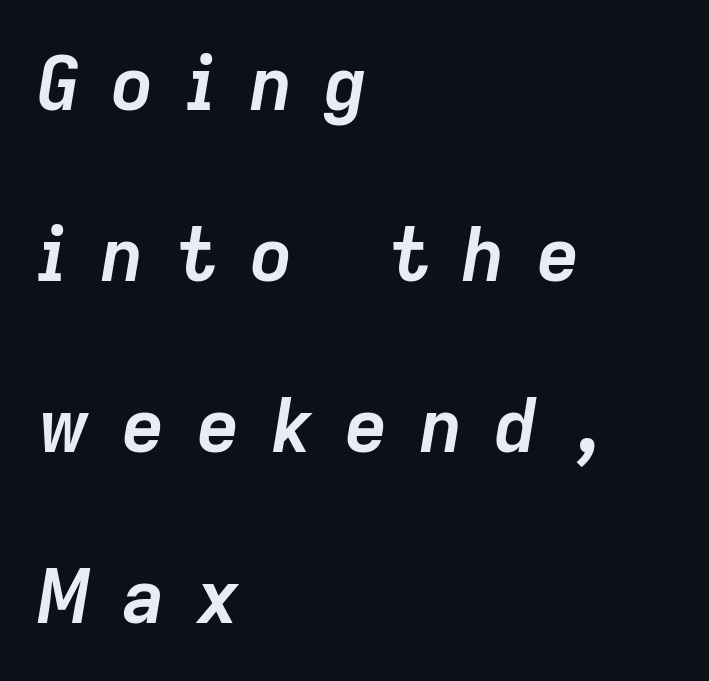
The image shows 74 px semibold type, italic (leaning right); set left-aligned, loose line spacing (2.31x), unusually wide letter spacing (+0.43 em), not underlined; low stroke contrast and a medium x-height.
